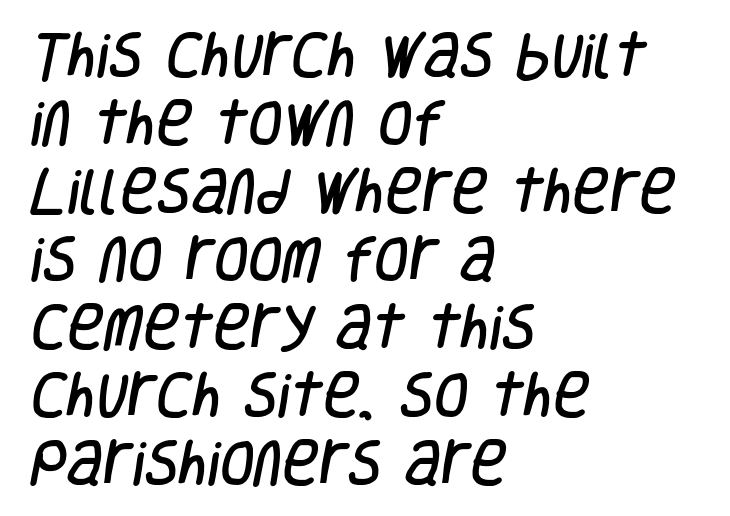
The image shows 50 px condensed sans-serif type; set left-aligned, normal line spacing (1.36x), normal letter spacing, not underlined; low stroke contrast and a large x-height.
